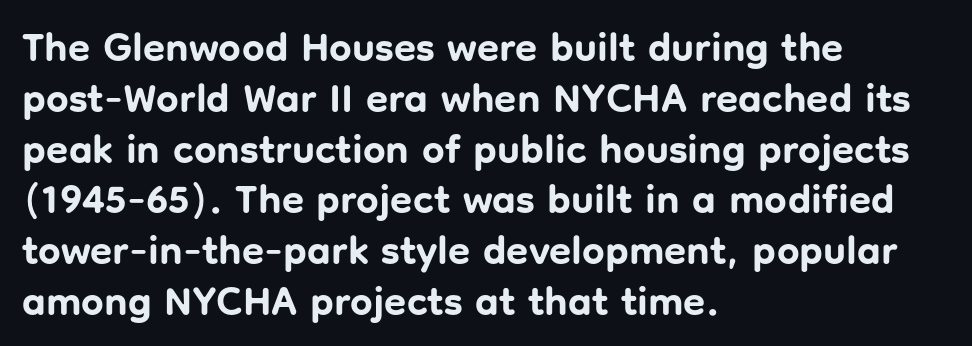
Q: Is the text bold? A: Yes.
Q: Is the text italic (slanted)? A: No, it is upright.
Q: Is the typeface a serif or a sans-serif typeface? A: Sans-serif.
Q: Is the text underlined? A: No.
Q: How is the paragraph aligned? A: Left-aligned.
Q: Is the spacing between letters normal or unusually wide? A: Normal.
Q: Is the spacing between lines tight, normal or loose? A: Normal.
Q: Width (condensed, normal, or wide)? A: Normal.
Q: Stroke contrast? A: Low.
Q: x-height? A: Medium.
Q: Monospaced? A: No.
